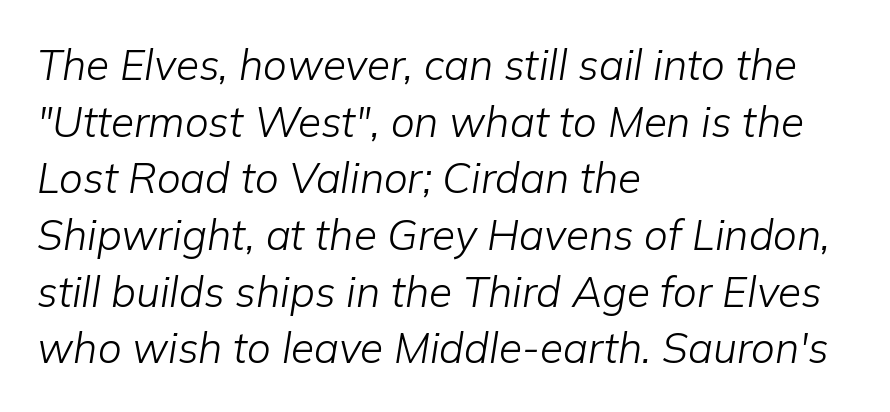
The rendering anchors every line to the left-hand side. Short note: letters normally spaced. Characters are canted at an angle relative to the baseline's perpendicular. Descender tails drop into unmarked territory.
